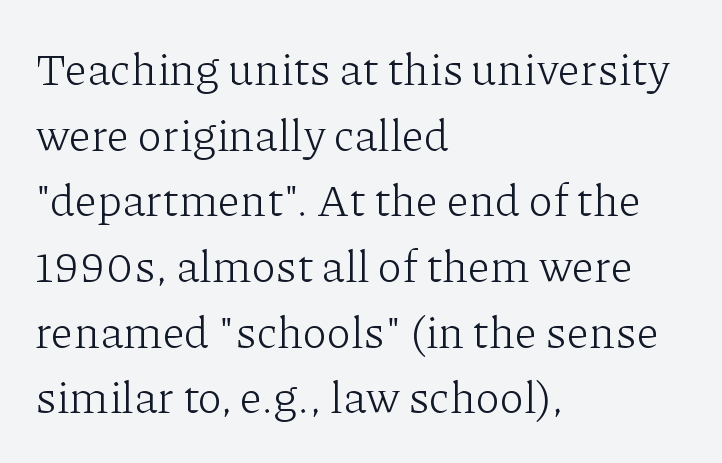
The image shows 45 px light serif type, upright; set left-aligned, normal line spacing (1.46x), normal letter spacing, not underlined; low stroke contrast and a medium x-height.
